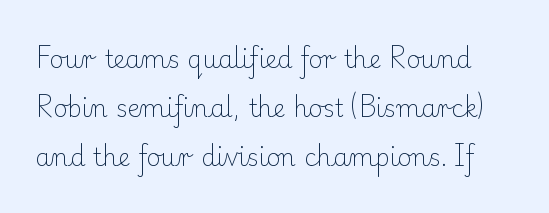
The image shows 24 px text type, upright; set loose line spacing (2.05x), normal letter spacing, not underlined.
